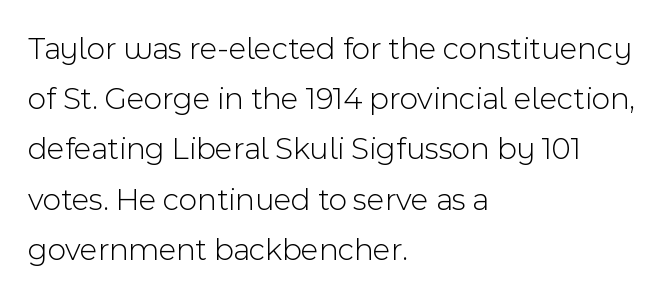
{"serif": "no", "italic": "no", "bold": "no", "weight": "light", "width": "normal", "x_height": "medium", "monospaced": "no", "underline": "no", "align": "left", "line_spacing": "normal", "line_spacing_ratio": 1.57, "letter_spacing": "normal", "letter_spacing_em": 0.0, "glyph_px": 32}
